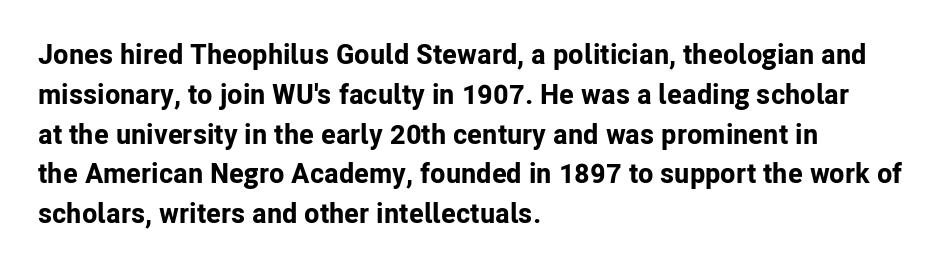
The paragraph has a hard left edge and a soft right edge. Looks like regular typesetting: each glyph gets only the width it needs. I'd call this a sans setting — the letters go barefoot. Each word holds together tightly as a unit, with standard inter-letter gaps. Caption: bold face, heavy strokes.
